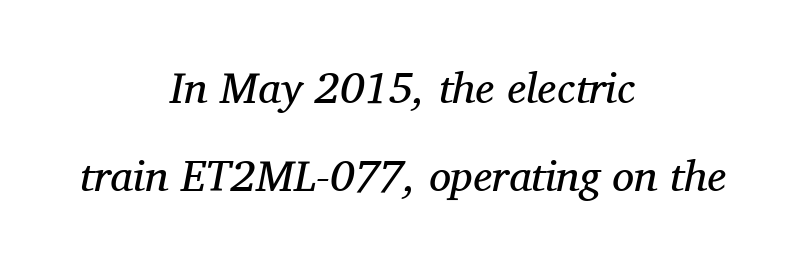
Typographically, this falls in the serif category. Descenders hang freely into open space. Does the leading feel generous? Absolutely, it's lavish. The rendering uses natural spacing where letterforms have individual widths.
